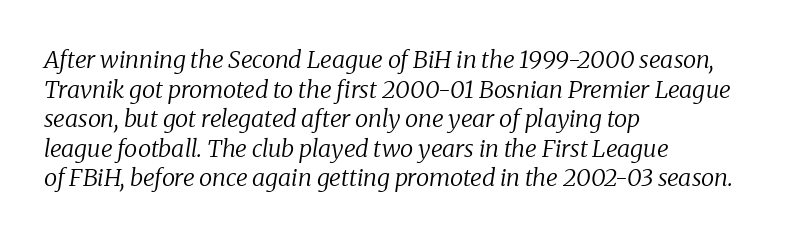
Descenders hang freely into open space. No extra tracking has been applied to these lines. The weight would be labelled regular, book, light, or lighter still. Typeset ragged right — the left edge is the straight one.
